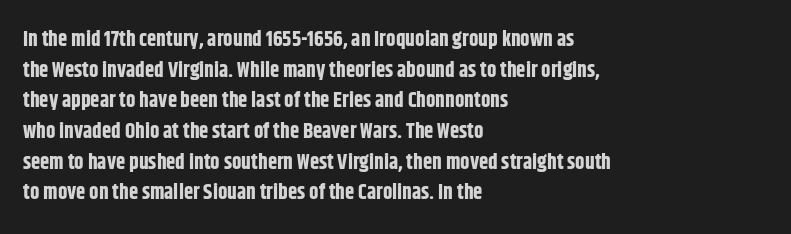
{"italic": "no", "bold": "yes", "underline": "no", "align": "left", "line_spacing": "normal", "line_spacing_ratio": 1.46, "letter_spacing": "normal", "letter_spacing_em": 0.0, "glyph_px": 21}
